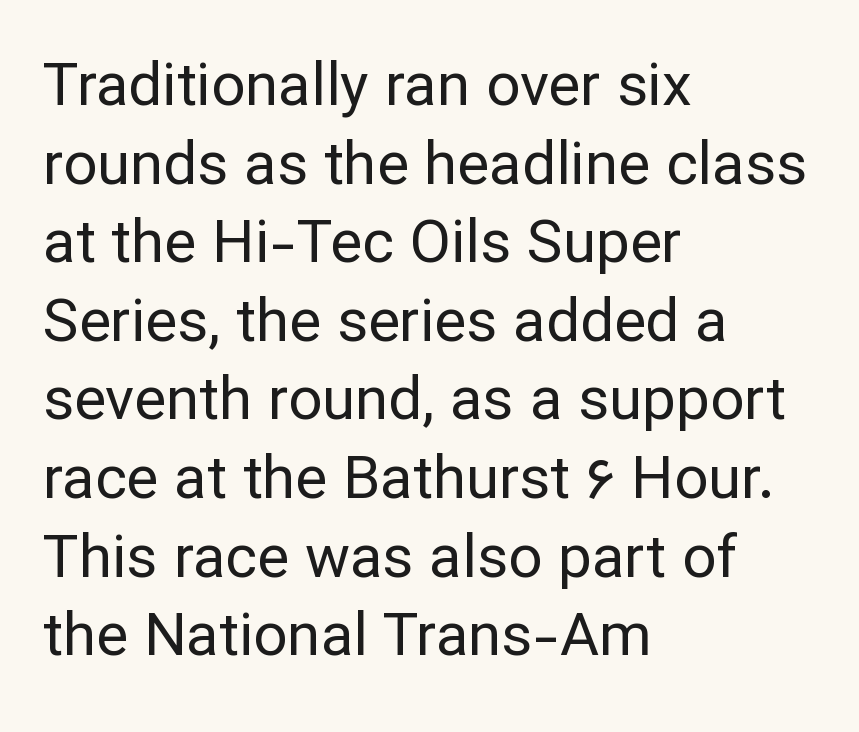
One glance says typical: line gaps are just what's usual. Horizontally, the lines are justified to the leading edge only. If you drew a line through each stem, it would be perfectly vertical. Do the characters align in a grid? No, the font is proportional.
